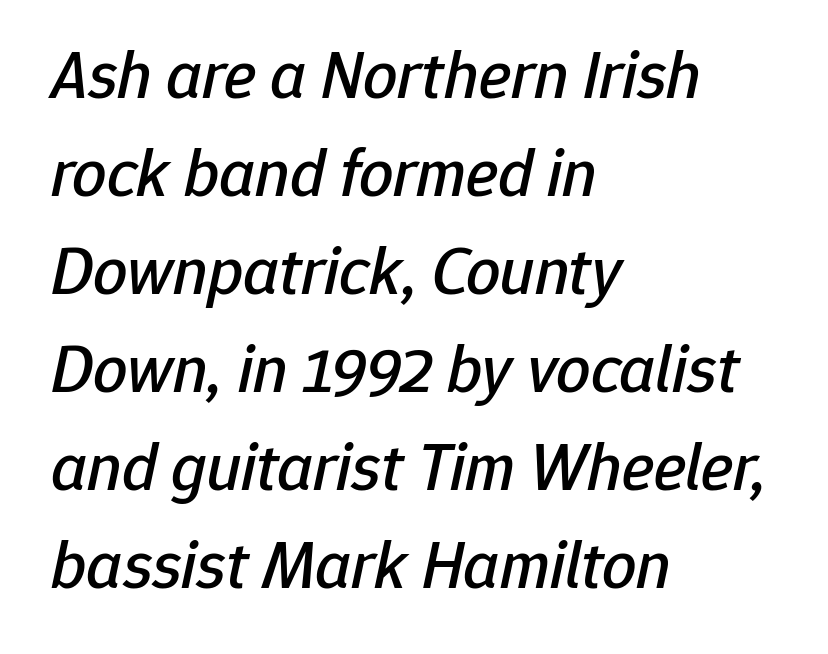
In terms of letterspacing, this is plain default setting. The whole block is typeset with a tilt. The strip under each line holds only bare page. Horizontally, the lines are justified to the leading edge only. Baseline-to-baseline distance is the conventional proportion of letter height. Think of a printed novel: that variable character pitch is what you see here.
